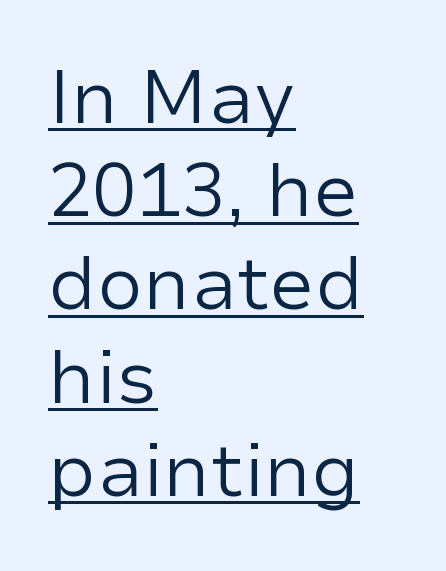
Q: Is the text bold? A: No.
Q: Is the text italic (slanted)? A: No, it is upright.
Q: Is the typeface a serif or a sans-serif typeface? A: Sans-serif.
Q: Is the text underlined? A: Yes.
Q: How is the paragraph aligned? A: Left-aligned.
Q: Is the spacing between letters normal or unusually wide? A: Normal.
Q: Is the spacing between lines tight, normal or loose? A: Normal.
Q: Width (condensed, normal, or wide)? A: Normal.
Q: Stroke contrast? A: Low.
Q: x-height? A: Medium.
Q: Monospaced? A: No.
